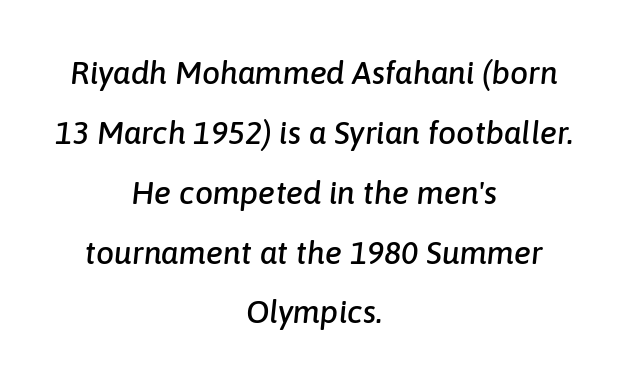
{"italic": "yes", "lean": "right", "slant_degrees": 6, "width": "normal", "stroke_contrast": "low", "x_height": "medium", "monospaced": "no", "underline": "no", "align": "center", "line_spacing_ratio": 1.87, "letter_spacing": "normal", "letter_spacing_em": 0.0, "glyph_px": 32}
